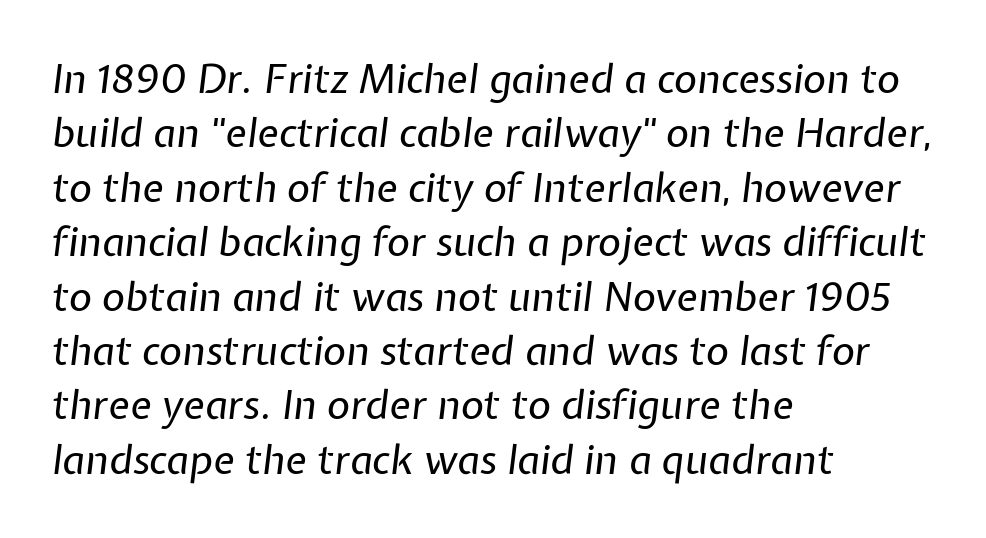
A typesetter would call this proportional, since set widths differ per character. The glyphs are unaccompanied by any horizontal stroke below them. The cut favours lightness, reaching ordinary text weight at its darkest. Casual observation: everything's shoved over to the left.
